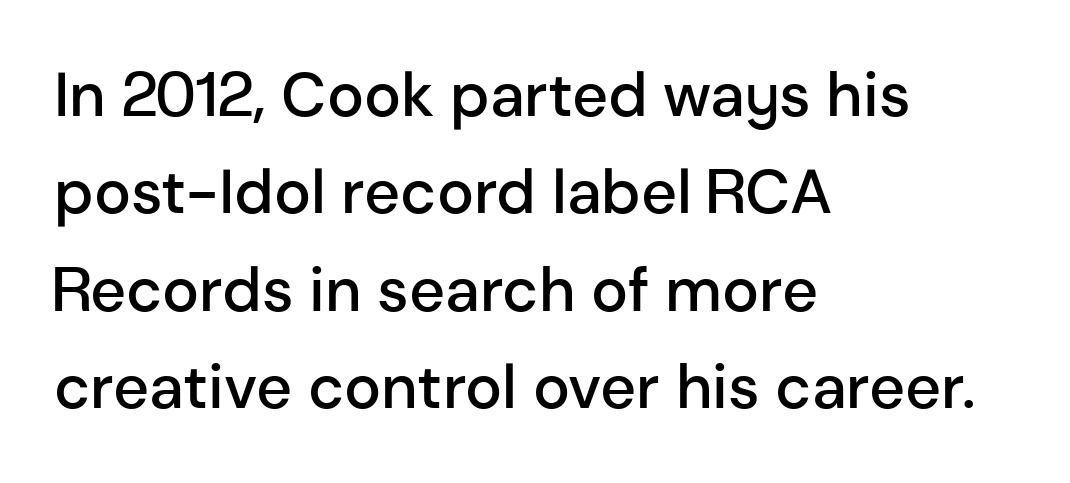
{"serif": "no", "italic": "no", "bold": "semi", "weight": "semibold", "width": "normal", "stroke_contrast": "low", "x_height": "medium", "monospaced": "no", "underline": "no", "align": "left", "line_spacing": "normal", "line_spacing_ratio": 1.57, "letter_spacing": "normal", "letter_spacing_em": 0.0, "glyph_px": 62}
